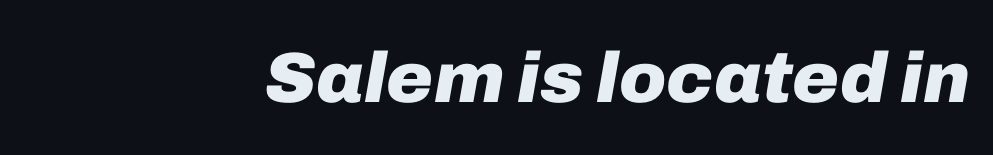
{"italic": "yes", "lean": "right", "slant_degrees": 10, "bold": "yes", "weight": "heavy", "width": "normal", "stroke_contrast": "low", "x_height": "medium", "monospaced": "no", "underline": "no", "align": "right", "letter_spacing": "normal", "letter_spacing_em": 0.0, "glyph_px": 71}
